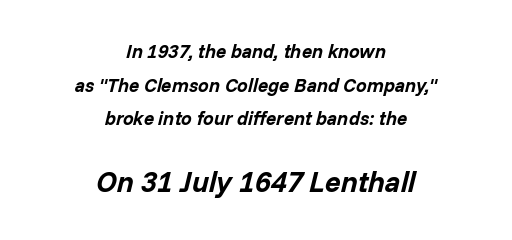
{"italic": "yes", "lean": "right", "slant_degrees": 14, "bold": "yes", "weight": "bold", "width": "normal", "stroke_contrast": "low", "x_height": "medium", "monospaced": "no", "underline": "no", "align": "center", "line_spacing_ratio": 1.77, "letter_spacing": "normal", "letter_spacing_em": 0.0, "larger_block": "second", "size_ratio": 1.53, "glyph_px": 29}
